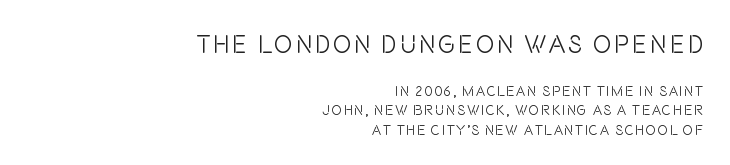
The designer gave the opening block more size than the closing block. If you measured baseline to baseline, you'd find a middling distance. No chunkiness to these letters — they're not bold. Does the copy run flush right? Yes — the right margin is perfectly even.
